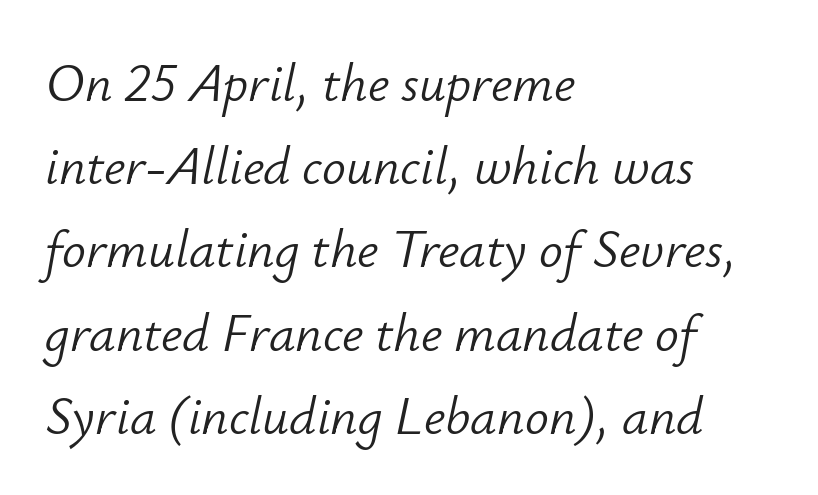
Q: Is the text bold? A: No.
Q: Is the text italic (slanted)? A: Yes, it leans right by about 12 degrees.
Q: Is the text underlined? A: No.
Q: How is the paragraph aligned? A: Left-aligned.
Q: Is the spacing between letters normal or unusually wide? A: Normal.
Q: Is the spacing between lines tight, normal or loose? A: Normal.
Q: Width (condensed, normal, or wide)? A: Normal.
Q: Stroke contrast? A: Low.
Q: x-height? A: Small.
Q: Monospaced? A: No.
